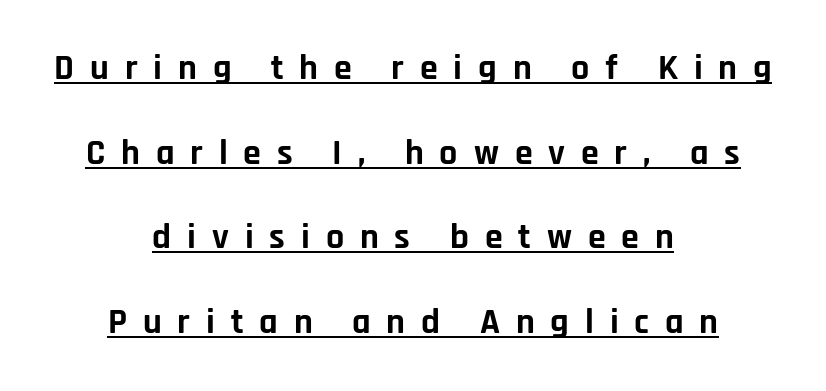
The image shows 36 px bold sans-serif type, upright; set centered, loose line spacing (2.35x), unusually wide letter spacing (+0.44 em), underlined; low stroke contrast and a large x-height.
